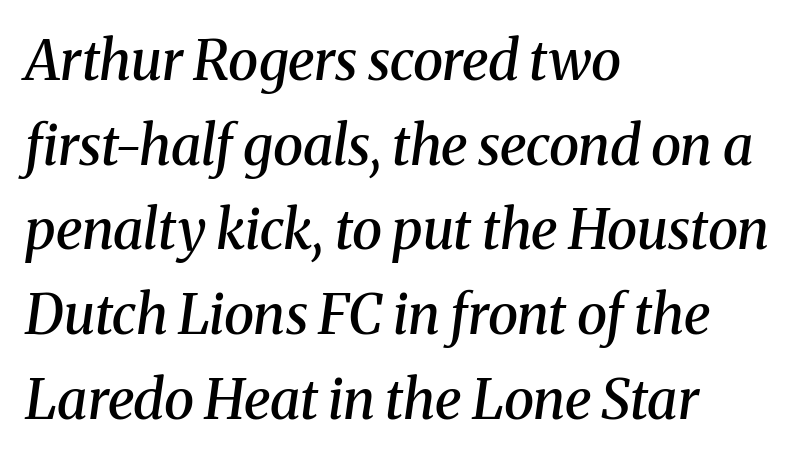
{"serif": "yes", "italic": "yes", "lean": "right", "slant_degrees": 8, "bold": "semi", "weight": "semibold", "width": "normal", "stroke_contrast": "medium", "x_height": "medium", "monospaced": "no", "underline": "no", "align": "left", "line_spacing": "normal", "line_spacing_ratio": 1.54, "letter_spacing": "normal", "letter_spacing_em": 0.0, "glyph_px": 55}
